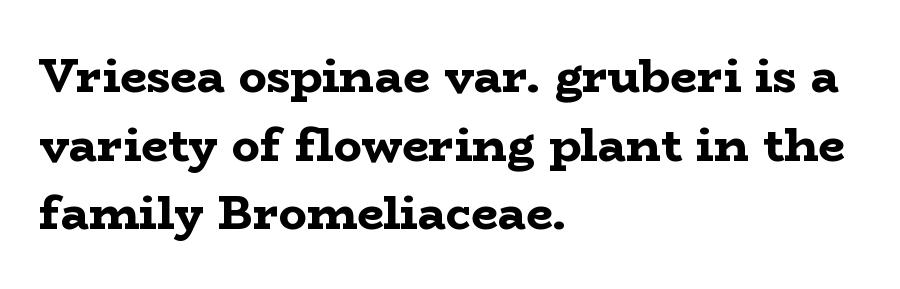
The rendering uses natural spacing where letterforms have individual widths. Plenty of ink on the page — the face is bold. Words float on clear page, feet unadorned. The tracking reads as untouched default to a designer's eye. Leftover space on each line is placed entirely after the last word.
